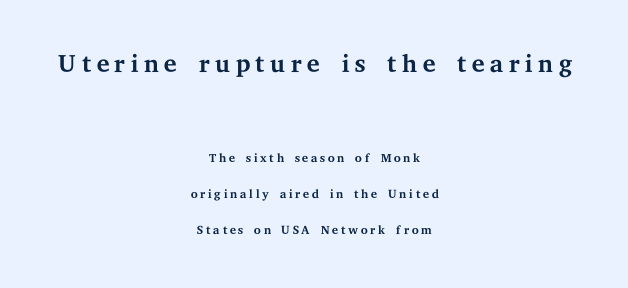
Note: larger setting up top, smaller setting below. To sum up the face: it has serifs. The rendering uses natural spacing where letterforms have individual widths. Stems and bowls with no extra thickness — not bold. A clean baseline with only descenders dipping below it. Ascenders rise straight up at ninety degrees.
